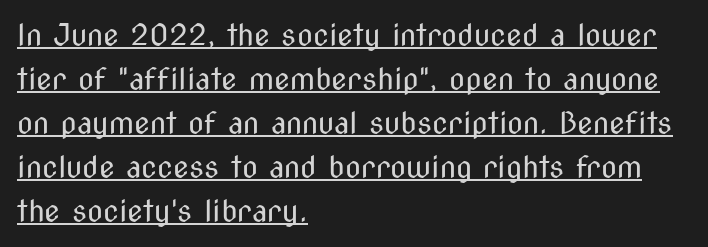
Q: Is the text bold? A: No.
Q: Is the text italic (slanted)? A: No, it is upright.
Q: Is the typeface a serif or a sans-serif typeface? A: Sans-serif.
Q: Is the text underlined? A: Yes.
Q: How is the paragraph aligned? A: Left-aligned.
Q: Is the spacing between letters normal or unusually wide? A: Normal.
Q: Is the spacing between lines tight, normal or loose? A: Normal.
Q: Width (condensed, normal, or wide)? A: Condensed.
Q: Stroke contrast? A: Medium.
Q: x-height? A: Medium.
Q: Monospaced? A: No.
